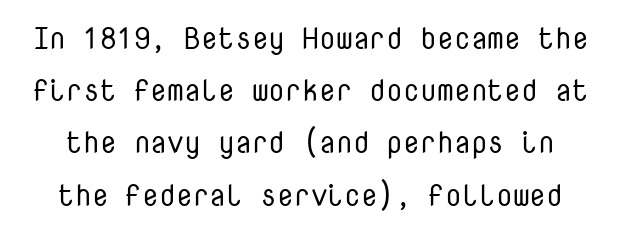
{"serif": "no", "italic": "no", "bold": "no", "weight": "regular", "width": "normal", "stroke_contrast": "low", "x_height": "medium", "monospaced": "yes", "underline": "no", "line_spacing_ratio": 1.74, "letter_spacing": "normal", "letter_spacing_em": 0.0, "glyph_px": 30}
